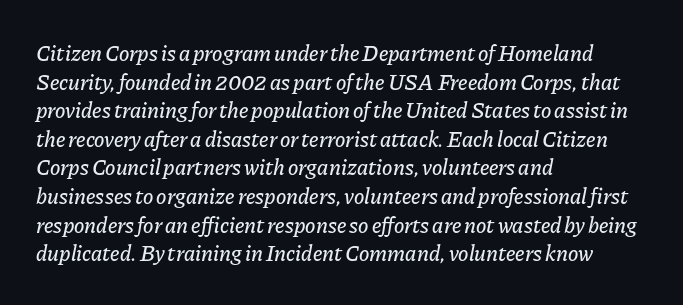
{"italic": "yes", "lean": "right", "slant_degrees": 11, "underline": "no", "align": "left", "line_spacing": "normal", "line_spacing_ratio": 1.3, "letter_spacing": "normal", "letter_spacing_em": 0.0, "glyph_px": 22}
